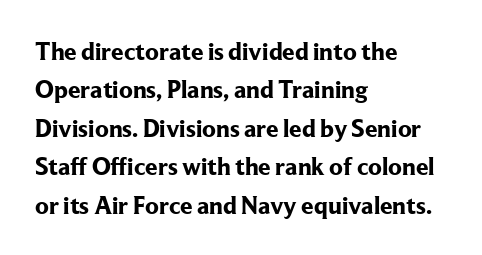
Q: Is the text bold? A: Yes.
Q: Is the text italic (slanted)? A: No, it is upright.
Q: Is the text underlined? A: No.
Q: How is the paragraph aligned? A: Left-aligned.
Q: Is the spacing between letters normal or unusually wide? A: Normal.
Q: Is the spacing between lines tight, normal or loose? A: Normal.
